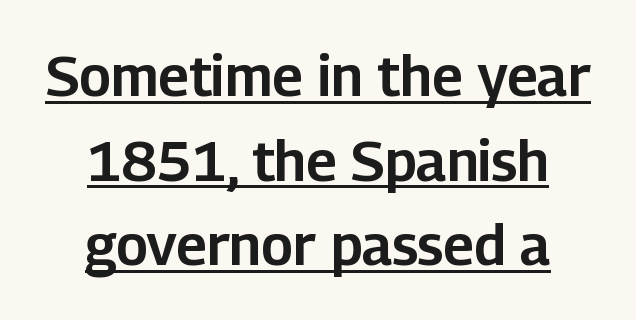
Q: Is the text italic (slanted)? A: No, it is upright.
Q: Is the typeface a serif or a sans-serif typeface? A: Sans-serif.
Q: Is the text underlined? A: Yes.
Q: How is the paragraph aligned? A: Centered.
Q: Is the spacing between letters normal or unusually wide? A: Normal.
Q: Is the spacing between lines tight, normal or loose? A: Normal.
Q: Width (condensed, normal, or wide)? A: Normal.
Q: Stroke contrast? A: Low.
Q: x-height? A: Medium.
Q: Monospaced? A: No.
